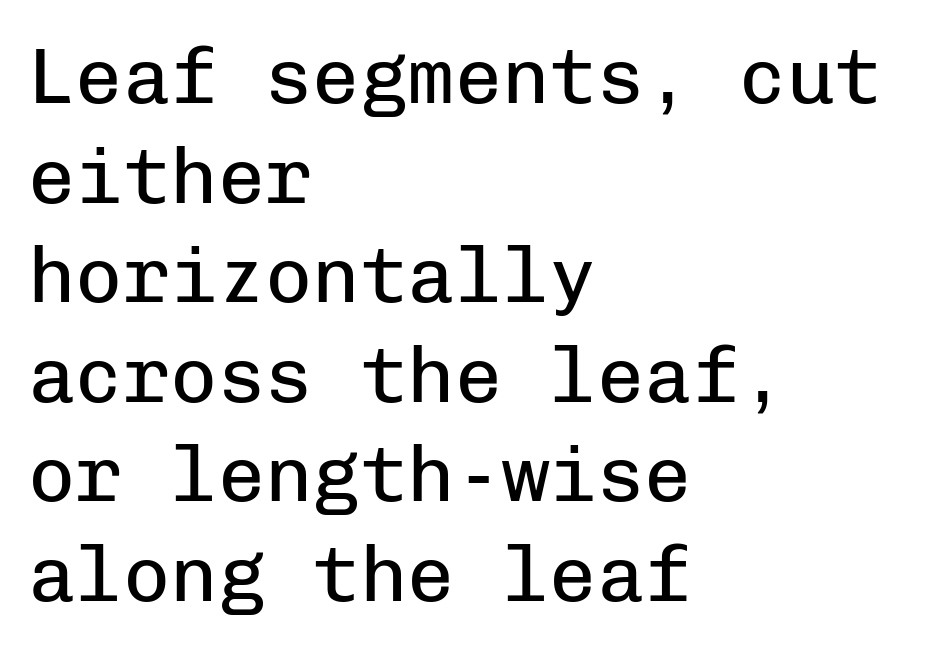
{"serif": "no", "italic": "no", "bold": "no", "weight": "regular", "width": "normal", "stroke_contrast": "low", "x_height": "medium", "monospaced": "yes", "underline": "no", "align": "left", "line_spacing": "normal", "line_spacing_ratio": 1.26, "letter_spacing": "normal", "letter_spacing_em": 0.0, "glyph_px": 79}
